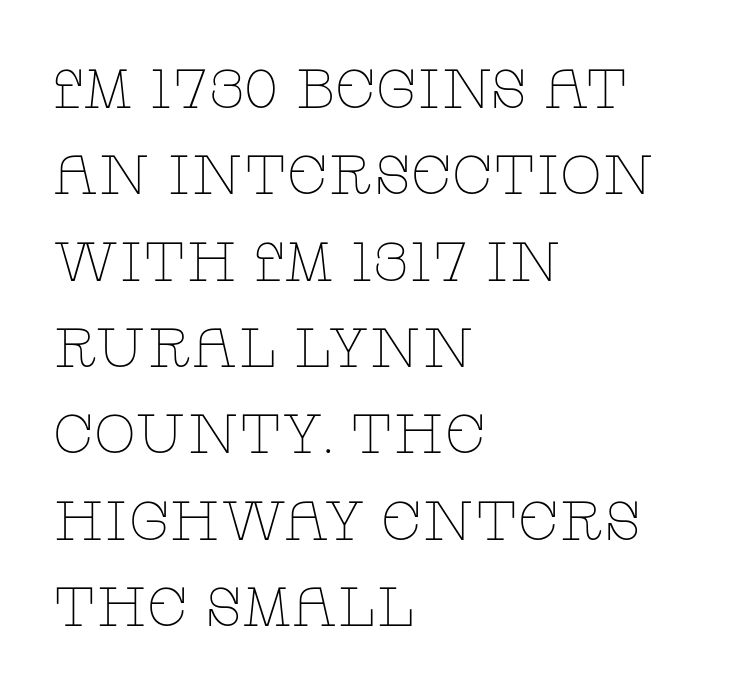
The image shows 55 px thin, wide serif type, upright; set left-aligned, normal line spacing (1.57x), normal letter spacing, not underlined; low stroke contrast and a large x-height.
